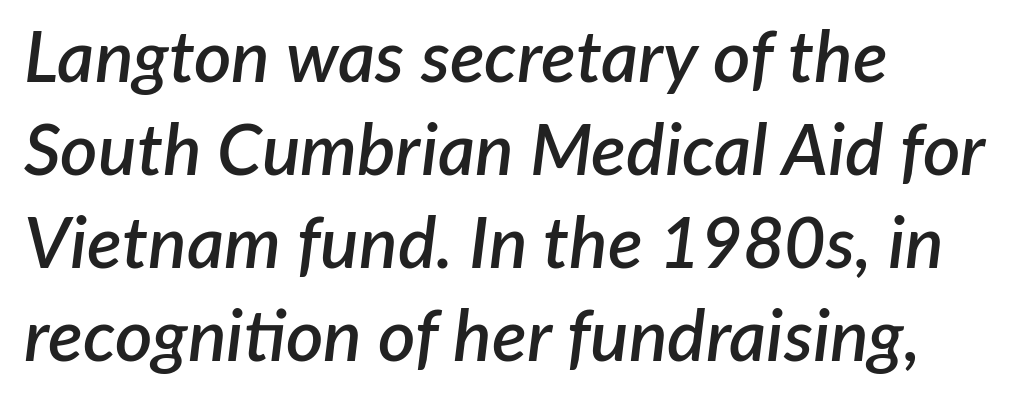
{"italic": "yes", "lean": "right", "slant_degrees": 7, "bold": "semi", "weight": "semibold", "width": "normal", "stroke_contrast": "low", "x_height": "medium", "monospaced": "no", "underline": "no", "align": "left", "line_spacing": "normal", "line_spacing_ratio": 1.29, "letter_spacing": "normal", "letter_spacing_em": 0.0, "glyph_px": 72}
